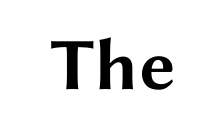
Look at the tracking — it's just the regular setting, nothing added. Note: no serifs on the glyphs. Compared with an ordinary text face, these strokes are far heavier — a full bold. Spacing verdict: proportional, widths tailored to each character. Posture: upright roman.
